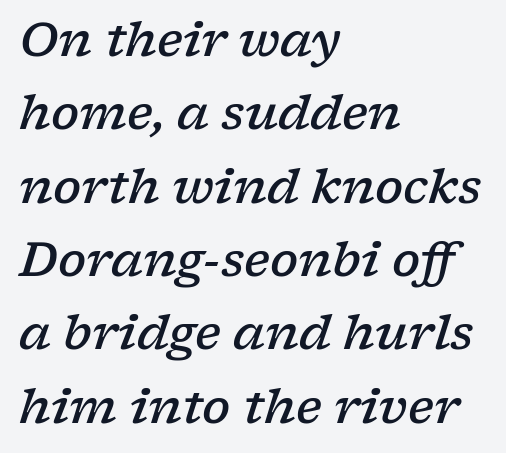
Q: Is the text bold? A: Semi-bold.
Q: Is the text italic (slanted)? A: Yes, it leans right by about 17 degrees.
Q: Is the typeface a serif or a sans-serif typeface? A: Serif.
Q: Is the text underlined? A: No.
Q: How is the paragraph aligned? A: Left-aligned.
Q: Is the spacing between letters normal or unusually wide? A: Normal.
Q: Is the spacing between lines tight, normal or loose? A: Normal.
Q: Width (condensed, normal, or wide)? A: Wide.
Q: Stroke contrast? A: Low.
Q: x-height? A: Medium.
Q: Monospaced? A: No.
